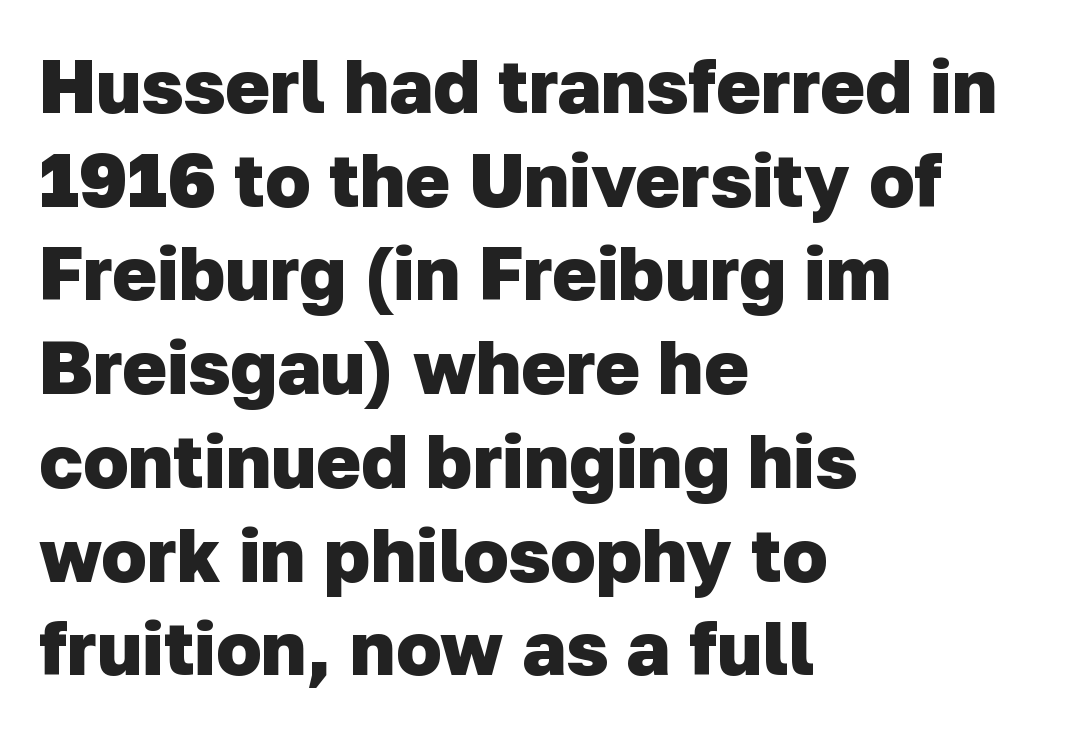
Q: Is the text bold? A: Yes.
Q: Is the typeface a serif or a sans-serif typeface? A: Sans-serif.
Q: Is the text underlined? A: No.
Q: How is the paragraph aligned? A: Left-aligned.
Q: Is the spacing between letters normal or unusually wide? A: Normal.
Q: Is the spacing between lines tight, normal or loose? A: Normal.
Q: Width (condensed, normal, or wide)? A: Normal.
Q: Stroke contrast? A: Low.
Q: x-height? A: Medium.
Q: Monospaced? A: No.
